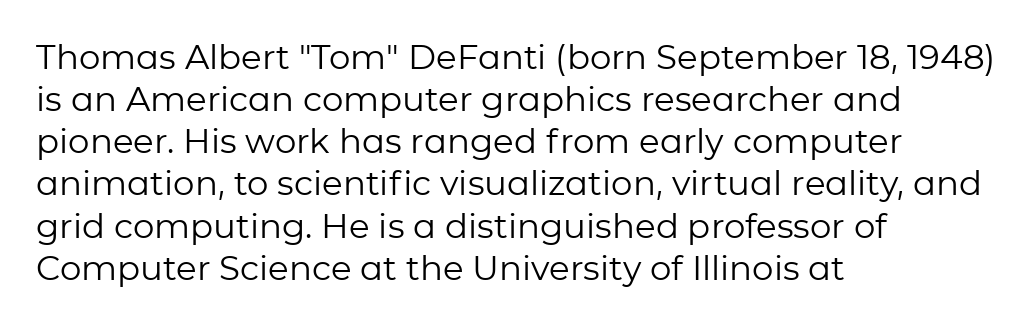
{"serif": "no", "italic": "no", "bold": "no", "weight": "regular", "width": "normal", "stroke_contrast": "low", "x_height": "medium", "monospaced": "no", "underline": "no", "align": "left", "line_spacing_ratio": 1.24, "letter_spacing": "normal", "letter_spacing_em": 0.0, "glyph_px": 34}
